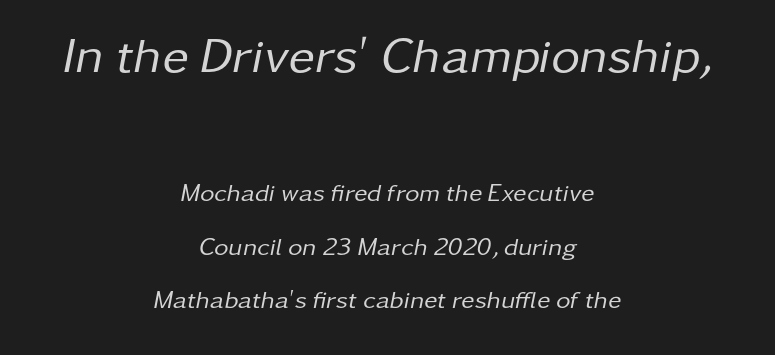
The emphasis by scale lands on block number one, above. Notice the wide empty band between every row — that's loose leading. Stems here are at most as thick as an everyday book face. When letters slant like this, we call the style italic. A student would call this center alignment; a typographer would say set centered. Just letters on the line, the space beneath them empty.
